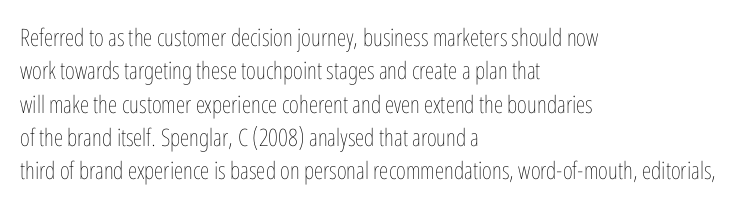
The image shows 24 px text type, upright; set left-aligned, normal line spacing (1.39x), normal letter spacing, not underlined.
